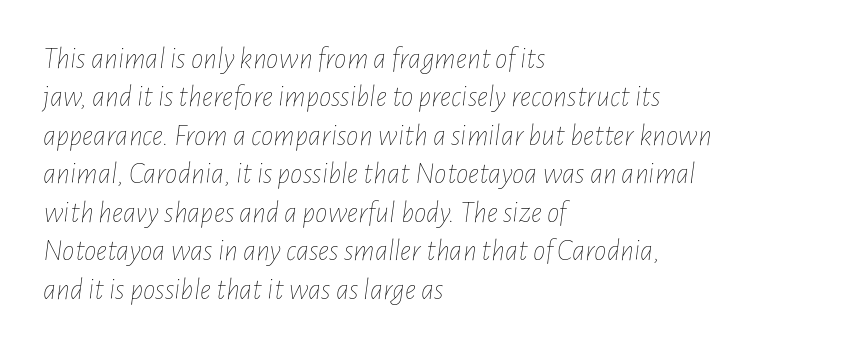
Nothing unusual about the tracking: characters are spaced as the font intends. There's an unmistakable incline to the writing here. Anything drawn beneath the words? Only blank space. The rag falls on the right side of this text block. The font sits on the lighter half of the weight spectrum, regular included.
